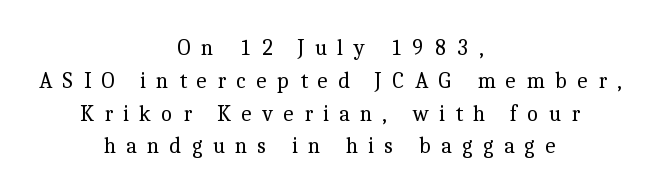
{"italic": "no", "bold": "no", "underline": "no", "align": "center", "line_spacing": "normal", "line_spacing_ratio": 1.49, "letter_spacing": "wide", "letter_spacing_em": 0.46, "glyph_px": 22}
